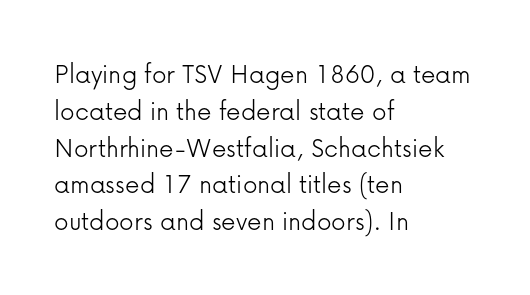
Q: Is the text bold? A: No.
Q: Is the text italic (slanted)? A: No, it is upright.
Q: Is the typeface a serif or a sans-serif typeface? A: Sans-serif.
Q: Is the text underlined? A: No.
Q: How is the paragraph aligned? A: Left-aligned.
Q: Is the spacing between letters normal or unusually wide? A: Normal.
Q: Is the spacing between lines tight, normal or loose? A: Normal.
Q: Width (condensed, normal, or wide)? A: Normal.
Q: Stroke contrast? A: Low.
Q: x-height? A: Medium.
Q: Monospaced? A: No.
